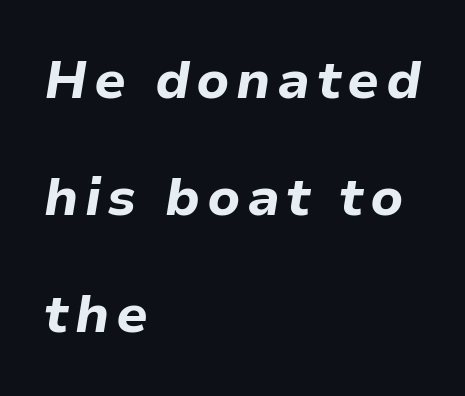
The image shows 53 px bold type, italic (leaning right); set left-aligned, loose line spacing (2.21x), not underlined; low stroke contrast and a medium x-height.
